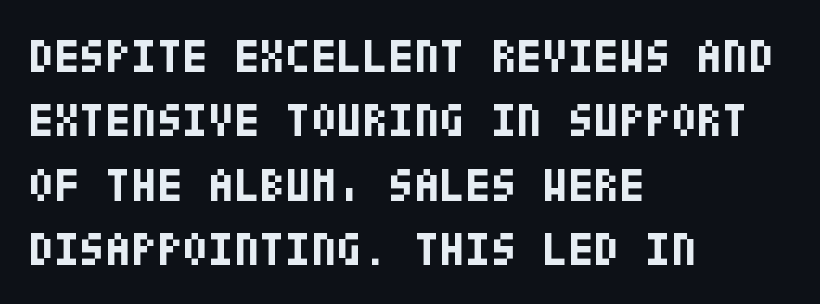
{"serif": "no", "italic": "no", "bold": "yes", "weight": "bold", "width": "condensed", "stroke_contrast": "low", "x_height": "large", "underline": "no", "align": "left", "line_spacing": "normal", "line_spacing_ratio": 1.37, "letter_spacing": "normal", "letter_spacing_em": 0.0, "glyph_px": 47}
